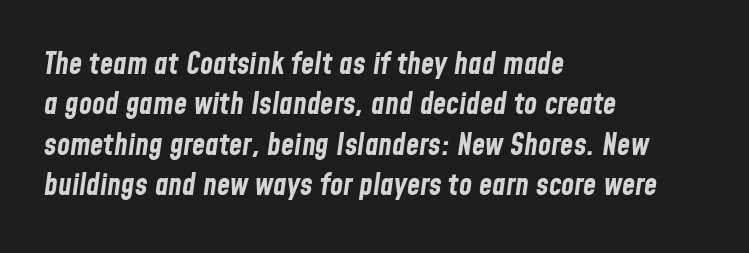
The image shows 30 px bold, condensed type, italic (leaning right); set left-aligned, normal line spacing (1.35x), normal letter spacing, not underlined; low stroke contrast and a medium x-height.
